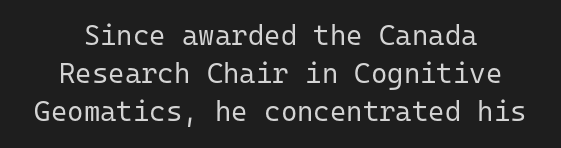
The image shows 28 px regular-weight sans-serif type, upright, monospaced; set centered, normal line spacing (1.36x), normal letter spacing, not underlined; low stroke contrast and a medium x-height.
